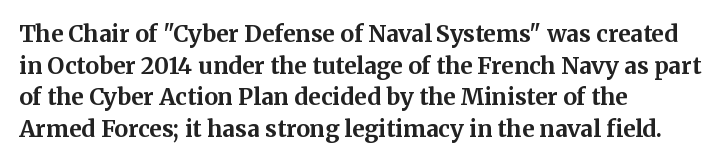
{"italic": "no", "bold": "yes", "underline": "no", "align": "left", "line_spacing": "normal", "line_spacing_ratio": 1.37, "letter_spacing": "normal", "letter_spacing_em": 0.0, "glyph_px": 23}
